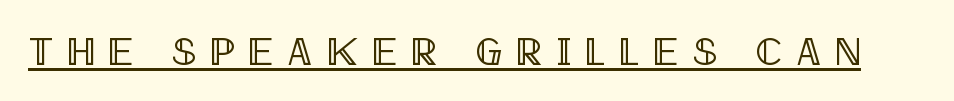
Posture: straight, roman, zero tilt. Each letter keeps its own natural width here, so spacing adapts to shape. Between one letter and the next there's a generous, obvious gap. Has an underline been added? It has.
